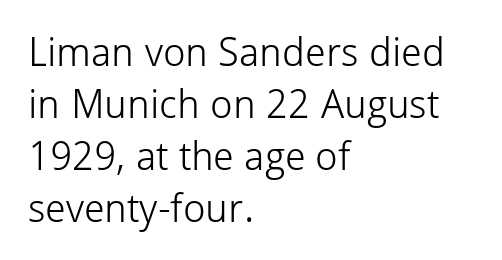
The image shows 40 px light sans-serif type, upright; set left-aligned, normal line spacing (1.3x), normal letter spacing, not underlined; low stroke contrast and a medium x-height.
